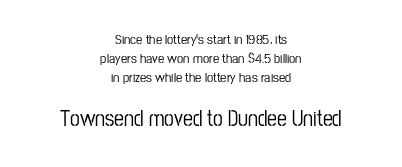
Q: Is the text italic (slanted)? A: No, it is upright.
Q: Is the text underlined? A: No.
Q: How is the paragraph aligned? A: Centered.
Q: Is the spacing between letters normal or unusually wide? A: Normal.
Q: Is the spacing between lines tight, normal or loose? A: Normal.
Q: Which block of text is set in a larger size, the first (top) or the second (bottom)? A: The second (bottom) one.
